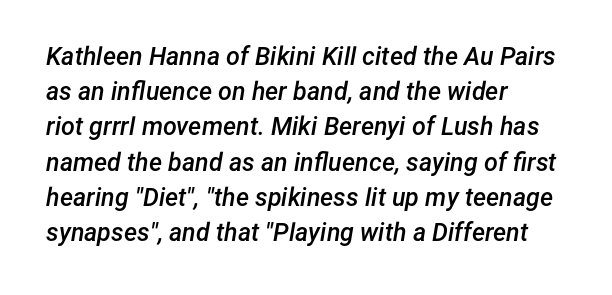
{"italic": "yes", "lean": "right", "slant_degrees": 12, "bold": "semi", "underline": "no", "align": "left", "line_spacing": "normal", "line_spacing_ratio": 1.41, "letter_spacing": "normal", "letter_spacing_em": 0.0, "glyph_px": 25}
